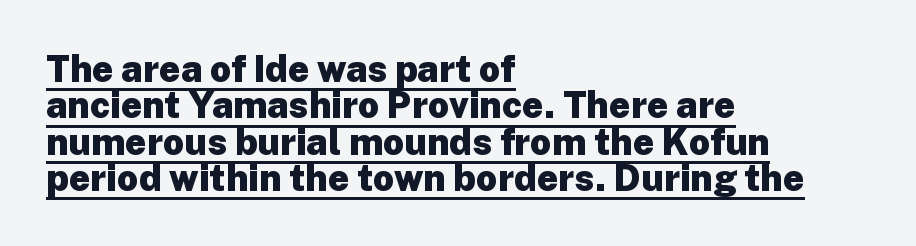
{"serif": "no", "italic": "no", "bold": "yes", "weight": "heavy", "width": "normal", "stroke_contrast": "low", "x_height": "medium", "monospaced": "no", "underline": "yes", "align": "left", "line_spacing": "tight", "line_spacing_ratio": 0.98, "letter_spacing": "normal", "letter_spacing_em": 0.0, "glyph_px": 37}
